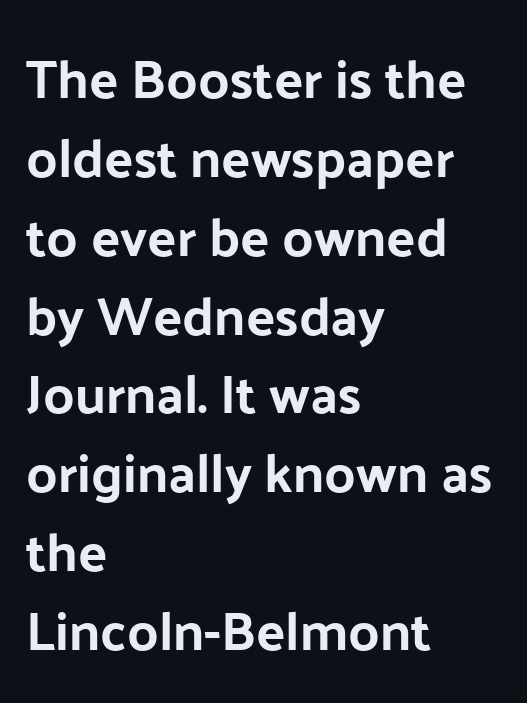
Q: Is the text italic (slanted)? A: No, it is upright.
Q: Is the typeface a serif or a sans-serif typeface? A: Sans-serif.
Q: Is the text underlined? A: No.
Q: How is the paragraph aligned? A: Left-aligned.
Q: Is the spacing between letters normal or unusually wide? A: Normal.
Q: Is the spacing between lines tight, normal or loose? A: Normal.
Q: Width (condensed, normal, or wide)? A: Normal.
Q: Stroke contrast? A: Low.
Q: x-height? A: Medium.
Q: Monospaced? A: No.
